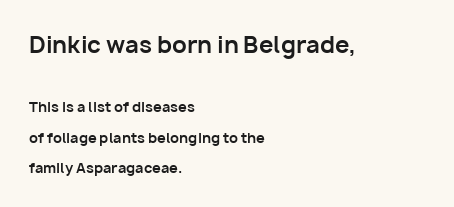
Caption: bold face, heavy strokes. The lines are spread far apart with generous leading. Unlike italic type, these characters show no tilt at all. Letters rest on an invisible, unmarked baseline. Caption: standard tracking, unaltered.
